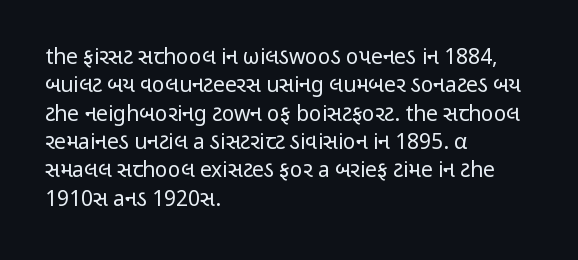
The image shows 21 px text type, upright; set left-aligned, normal line spacing (1.35x), normal letter spacing, not underlined.
